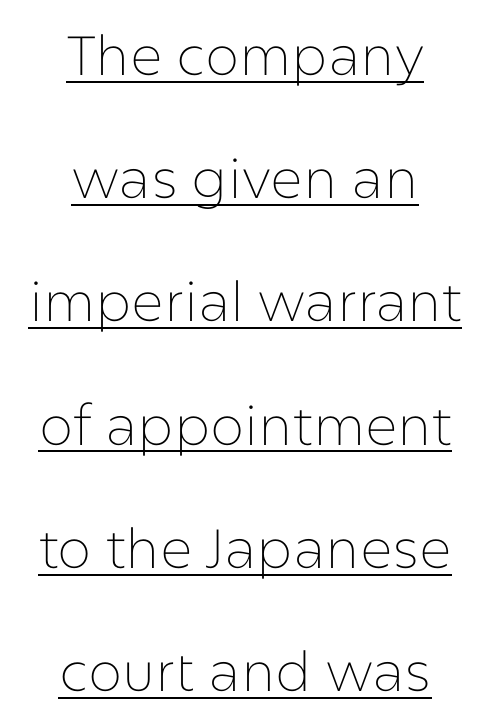
Q: Is the text bold? A: No.
Q: Is the text italic (slanted)? A: No, it is upright.
Q: Is the typeface a serif or a sans-serif typeface? A: Sans-serif.
Q: Is the text underlined? A: Yes.
Q: How is the paragraph aligned? A: Centered.
Q: Is the spacing between letters normal or unusually wide? A: Normal.
Q: Is the spacing between lines tight, normal or loose? A: Loose.
Q: Width (condensed, normal, or wide)? A: Normal.
Q: Stroke contrast? A: Low.
Q: x-height? A: Medium.
Q: Monospaced? A: No.
